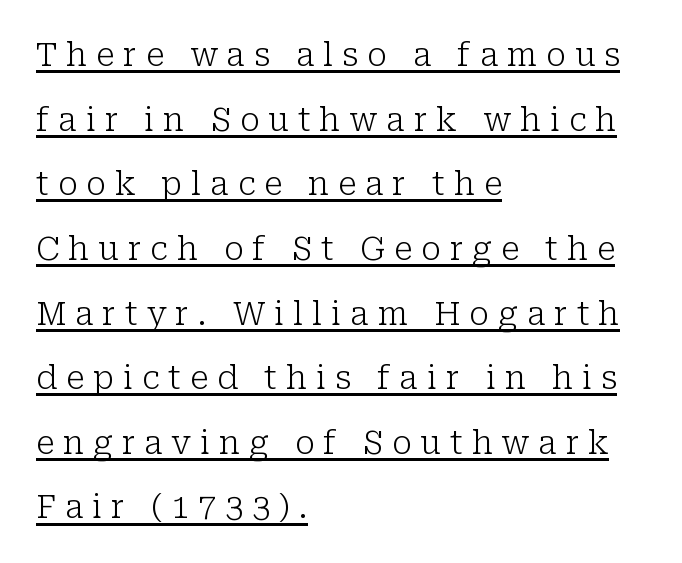
Q: Is the text bold? A: No.
Q: Is the text italic (slanted)? A: No, it is upright.
Q: Is the typeface a serif or a sans-serif typeface? A: Serif.
Q: Is the text underlined? A: Yes.
Q: How is the paragraph aligned? A: Left-aligned.
Q: Is the spacing between letters normal or unusually wide? A: Unusually wide.
Q: Is the spacing between lines tight, normal or loose? A: Loose.
Q: Width (condensed, normal, or wide)? A: Normal.
Q: Stroke contrast? A: Low.
Q: x-height? A: Medium.
Q: Monospaced? A: No.
